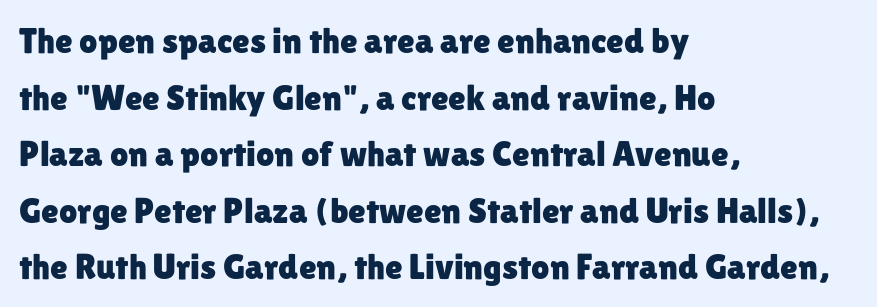
Q: Is the text italic (slanted)? A: No, it is upright.
Q: Is the typeface a serif or a sans-serif typeface? A: Sans-serif.
Q: Is the text underlined? A: No.
Q: How is the paragraph aligned? A: Left-aligned.
Q: Is the spacing between letters normal or unusually wide? A: Normal.
Q: Is the spacing between lines tight, normal or loose? A: Normal.
Q: Width (condensed, normal, or wide)? A: Normal.
Q: Stroke contrast? A: Low.
Q: x-height? A: Medium.
Q: Monospaced? A: No.
